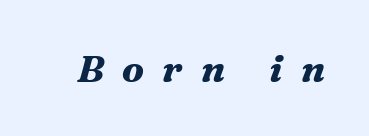
Q: Is the text bold? A: Yes.
Q: Is the text italic (slanted)? A: Yes, it leans right by about 16 degrees.
Q: Is the typeface a serif or a sans-serif typeface? A: Serif.
Q: Is the text underlined? A: No.
Q: Is the spacing between letters normal or unusually wide? A: Unusually wide.
Q: Width (condensed, normal, or wide)? A: Normal.
Q: Stroke contrast? A: Medium.
Q: x-height? A: Medium.
Q: Monospaced? A: No.
